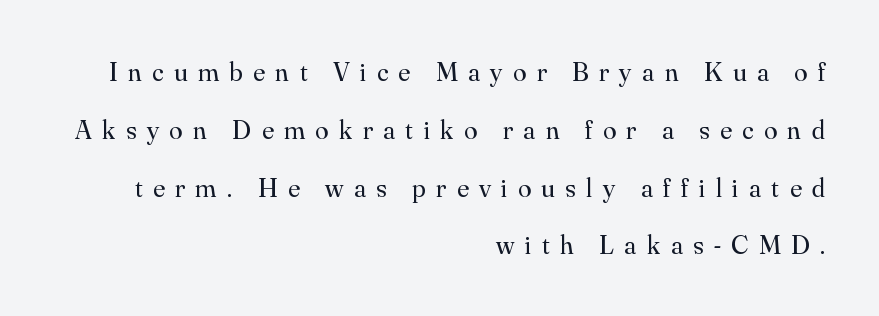
Is this a heavy cut? Hardly; it is regular or lighter. The block of text is sparse from top to bottom, with ample space between rows. Words appear elongated and porous because spacing is wide. This is the regular roman posture of the typeface.
